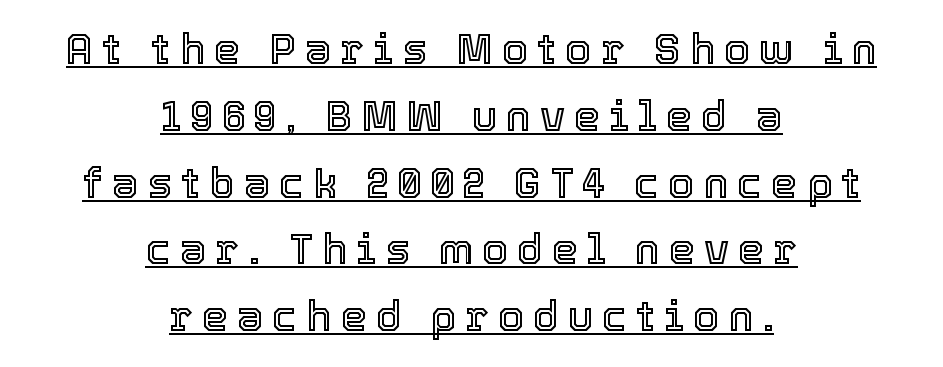
Letter spacing: wide. How would I describe the line gaps? Plain and ordinary. These lines were composed using upright roman letters. Caption: lettering with a line underneath. Alignment: centered.
